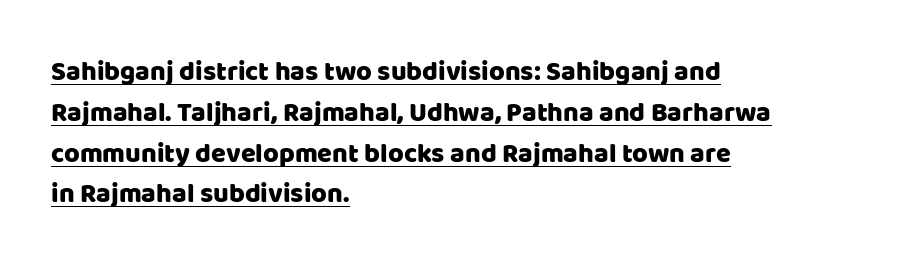
The image shows 27 px text type, upright; set left-aligned, normal line spacing (1.51x), normal letter spacing, underlined.
